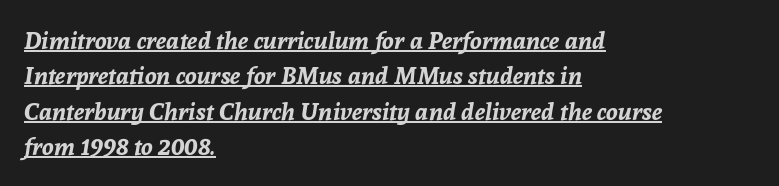
{"italic": "yes", "lean": "right", "slant_degrees": 8, "bold": "yes", "underline": "yes", "align": "left", "line_spacing": "normal", "line_spacing_ratio": 1.47, "letter_spacing": "normal", "letter_spacing_em": 0.0, "glyph_px": 24}
